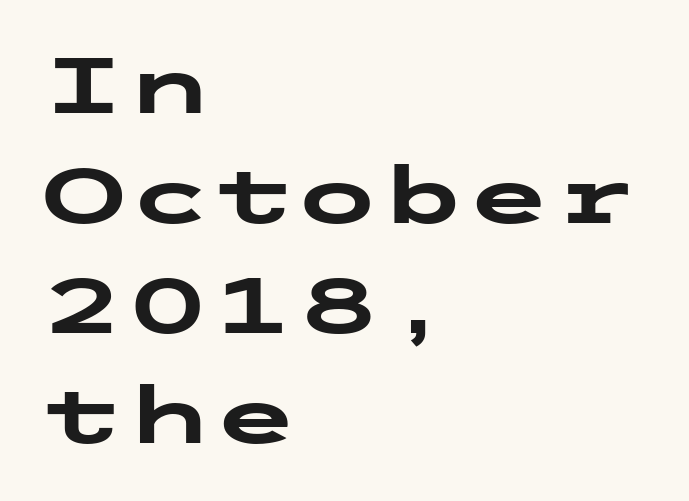
{"serif": "no", "italic": "no", "bold": "yes", "weight": "heavy", "width": "wide", "stroke_contrast": "low", "x_height": "medium", "underline": "no", "align": "left", "line_spacing": "normal", "line_spacing_ratio": 1.41, "letter_spacing": "normal", "letter_spacing_em": 0.0, "glyph_px": 78}
